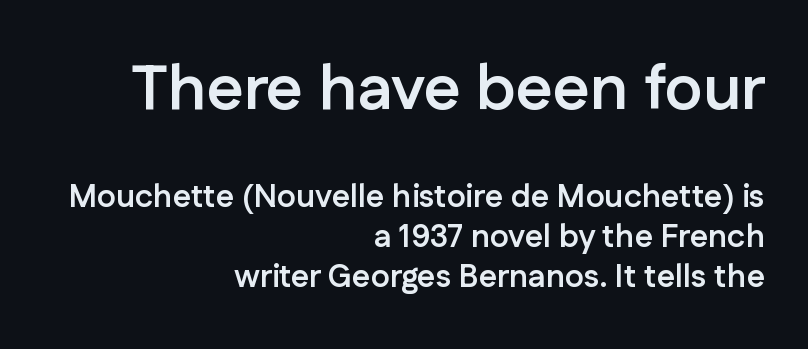
Line ends are locked; line starts wander. The letters advance in unequal steps, a hallmark of proportional type. Look at the stroke-to-counter ratio: heavy, a bold. In terms of letterform style, serifs are entirely absent. No word sits above an underline.
